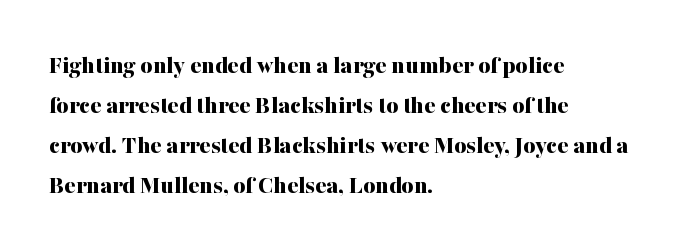
Q: Is the text bold? A: Yes.
Q: Is the text italic (slanted)? A: No, it is upright.
Q: Is the text underlined? A: No.
Q: How is the paragraph aligned? A: Left-aligned.
Q: Is the spacing between letters normal or unusually wide? A: Normal.
Q: Is the spacing between lines tight, normal or loose? A: Normal.
